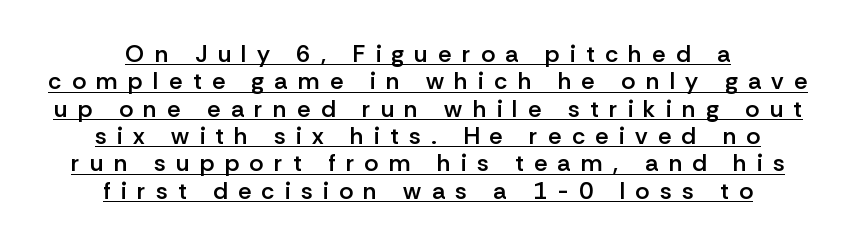
Q: Is the text bold? A: Semi-bold.
Q: Is the text italic (slanted)? A: No, it is upright.
Q: Is the text underlined? A: Yes.
Q: How is the paragraph aligned? A: Centered.
Q: Is the spacing between letters normal or unusually wide? A: Unusually wide.
Q: Is the spacing between lines tight, normal or loose? A: Tight.
